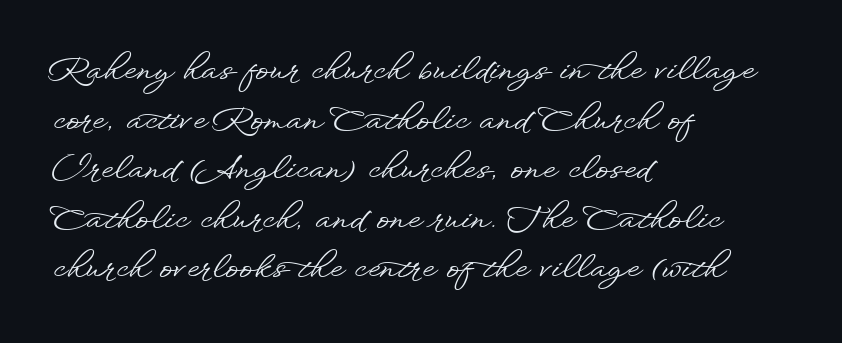
{"serif": "no", "width": "wide", "stroke_contrast": "low", "x_height": "small", "monospaced": "no", "underline": "no", "align": "left", "line_spacing": "normal", "line_spacing_ratio": 1.55, "letter_spacing": "normal", "letter_spacing_em": 0.0, "glyph_px": 32}
